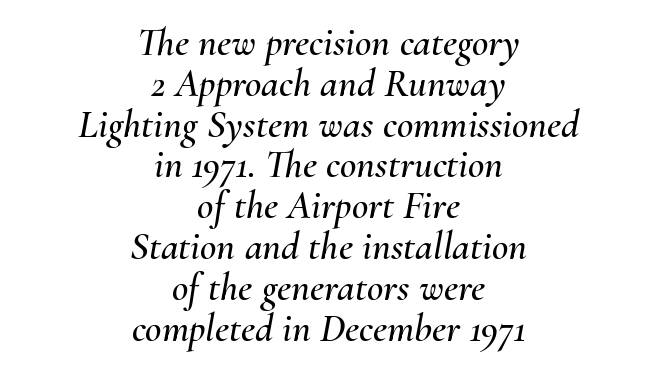
Q: Is the text italic (slanted)? A: Yes, it leans right by about 10 degrees.
Q: Is the text underlined? A: No.
Q: How is the paragraph aligned? A: Centered.
Q: Is the spacing between letters normal or unusually wide? A: Normal.
Q: Is the spacing between lines tight, normal or loose? A: Tight.
Q: Width (condensed, normal, or wide)? A: Normal.
Q: Stroke contrast? A: Medium.
Q: x-height? A: Small.
Q: Monospaced? A: No.
